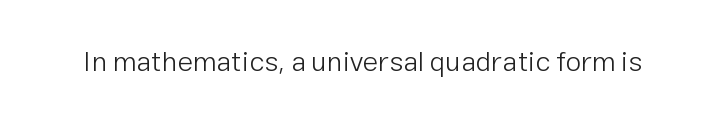
Q: Is the text bold? A: No.
Q: Is the text italic (slanted)? A: No, it is upright.
Q: Is the typeface a serif or a sans-serif typeface? A: Sans-serif.
Q: Is the text underlined? A: No.
Q: Is the spacing between letters normal or unusually wide? A: Normal.
Q: Width (condensed, normal, or wide)? A: Normal.
Q: Stroke contrast? A: Low.
Q: x-height? A: Medium.
Q: Monospaced? A: No.
